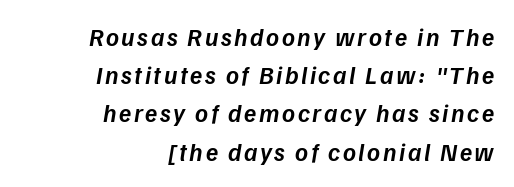
The image shows 25 px text type, italic (leaning right); set right-aligned, normal line spacing (1.53x), not underlined.
